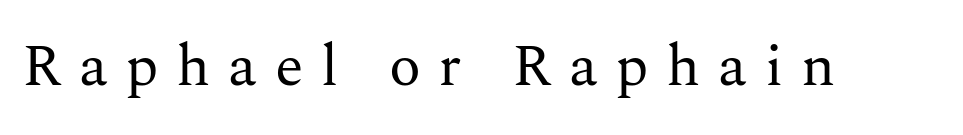
{"serif": "yes", "italic": "no", "bold": "no", "weight": "regular", "width": "normal", "stroke_contrast": "medium", "x_height": "medium", "monospaced": "no", "underline": "no", "letter_spacing": "wide", "letter_spacing_em": 0.3, "glyph_px": 59}
